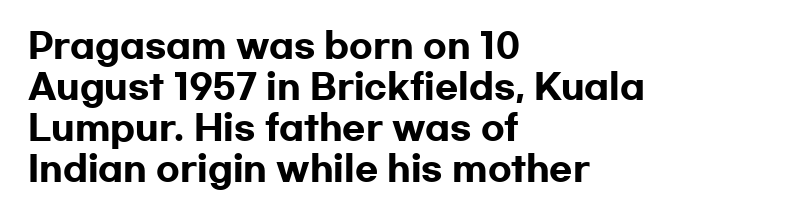
The image shows 34 px heavy, wide sans-serif type, upright; set left-aligned, line spacing 1.21x, normal letter spacing, not underlined; low stroke contrast and a medium x-height.
